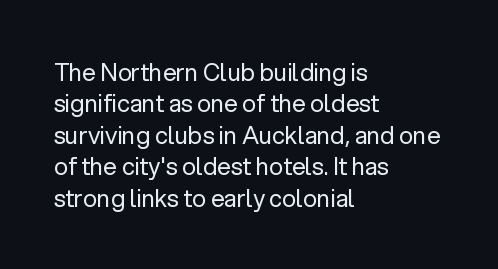
Q: Is the text bold? A: No.
Q: Is the text italic (slanted)? A: No, it is upright.
Q: Is the text underlined? A: No.
Q: How is the paragraph aligned? A: Left-aligned.
Q: Is the spacing between letters normal or unusually wide? A: Normal.
Q: Is the spacing between lines tight, normal or loose? A: Normal.
